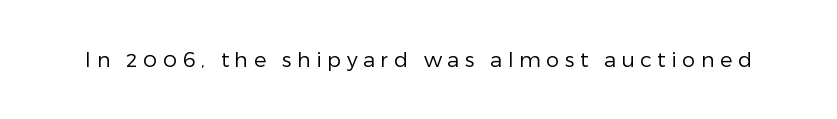
Q: Is the text bold? A: No.
Q: Is the text italic (slanted)? A: No, it is upright.
Q: Is the text underlined? A: No.
Q: Is the spacing between letters normal or unusually wide? A: Unusually wide.
